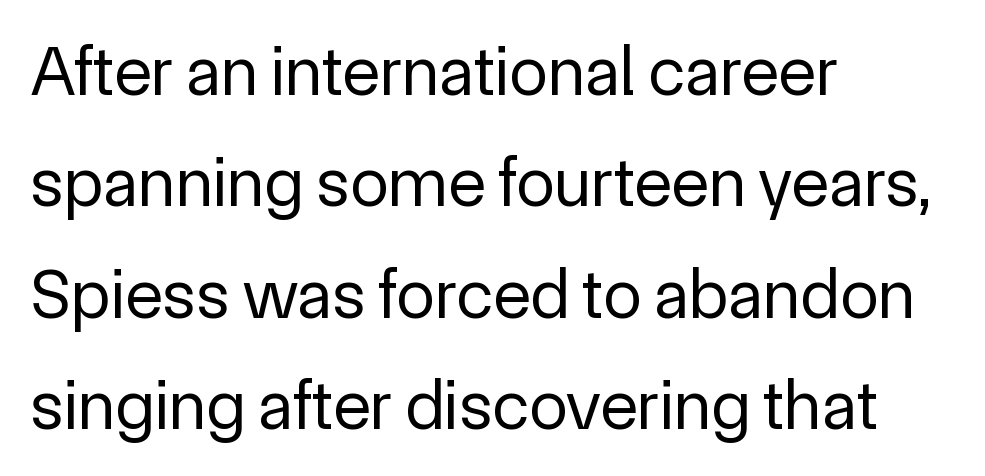
Q: Is the text bold? A: No.
Q: Is the text italic (slanted)? A: No, it is upright.
Q: Is the typeface a serif or a sans-serif typeface? A: Sans-serif.
Q: Is the text underlined? A: No.
Q: How is the paragraph aligned? A: Left-aligned.
Q: Is the spacing between letters normal or unusually wide? A: Normal.
Q: Is the spacing between lines tight, normal or loose? A: Normal.
Q: Width (condensed, normal, or wide)? A: Normal.
Q: x-height? A: Medium.
Q: Monospaced? A: No.
